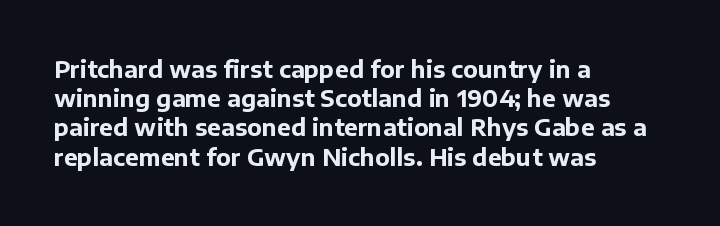
{"italic": "no", "bold": "yes", "underline": "no", "align": "left", "line_spacing": "normal", "line_spacing_ratio": 1.27, "letter_spacing": "normal", "letter_spacing_em": 0.0, "glyph_px": 23}
